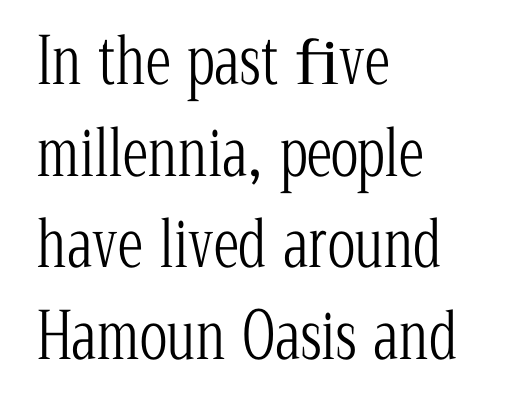
The image shows 64 px light, condensed serif type, upright; set left-aligned, normal line spacing (1.43x), normal letter spacing, not underlined; low stroke contrast and a medium x-height.
